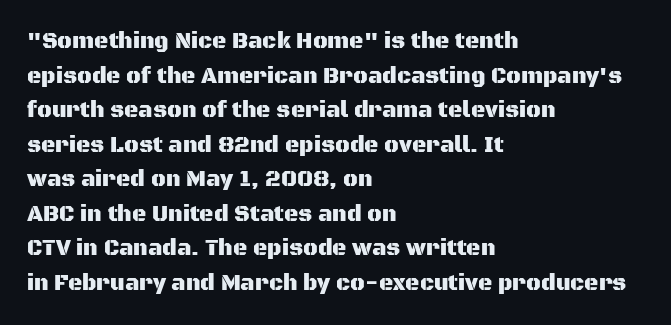
Q: Is the text italic (slanted)? A: No, it is upright.
Q: Is the text underlined? A: No.
Q: How is the paragraph aligned? A: Left-aligned.
Q: Is the spacing between letters normal or unusually wide? A: Normal.
Q: Is the spacing between lines tight, normal or loose? A: Normal.
